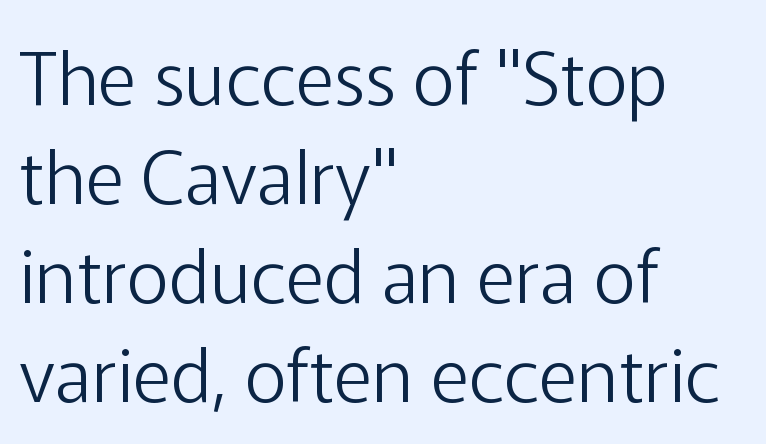
Beneath every word, the page is bare. The rendering anchors every line to the left-hand side. How would I describe the line gaps? Plain and ordinary. In terms of letterspacing, this is plain default setting. A typesetter would mark this as roman, not italic. The face used here is proportionally spaced, like ordinary book or web type.
